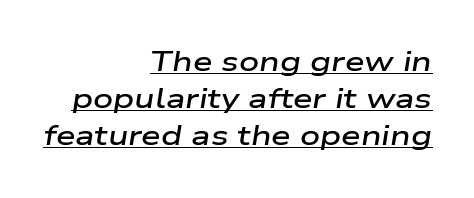
Proportional: the letters do not fall into vertical columns. Here the glyphs are tracked normally, forming tight word shapes. This block has exactly the height ordinary leading produces. Every row of glyphs terminates at an identical x-position on the right.
